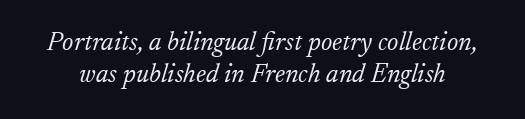
The image shows 26 px text type, italic (leaning right); set line spacing 1.23x, normal letter spacing, not underlined.
